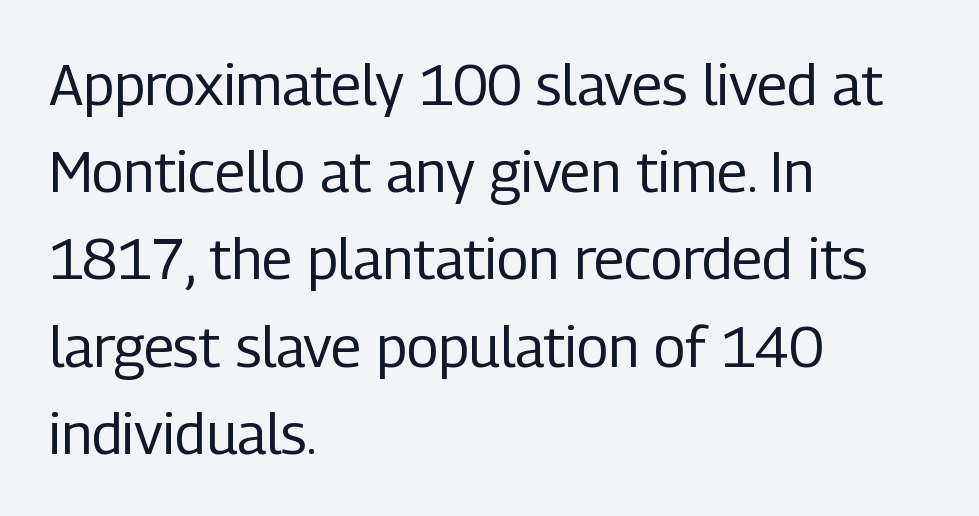
{"serif": "no", "italic": "no", "bold": "no", "weight": "regular", "width": "condensed", "stroke_contrast": "low", "x_height": "medium", "monospaced": "no", "underline": "no", "align": "left", "line_spacing": "normal", "line_spacing_ratio": 1.53, "letter_spacing": "normal", "letter_spacing_em": 0.0, "glyph_px": 57}
